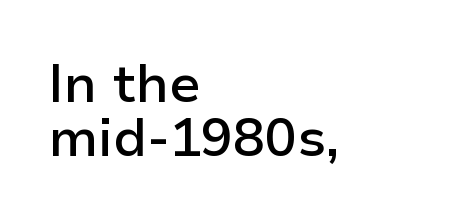
Q: Is the text bold? A: Semi-bold.
Q: Is the text italic (slanted)? A: No, it is upright.
Q: Is the typeface a serif or a sans-serif typeface? A: Sans-serif.
Q: Is the text underlined? A: No.
Q: How is the paragraph aligned? A: Left-aligned.
Q: Is the spacing between letters normal or unusually wide? A: Normal.
Q: Is the spacing between lines tight, normal or loose? A: Tight.
Q: Width (condensed, normal, or wide)? A: Normal.
Q: Stroke contrast? A: Low.
Q: x-height? A: Medium.
Q: Monospaced? A: No.
